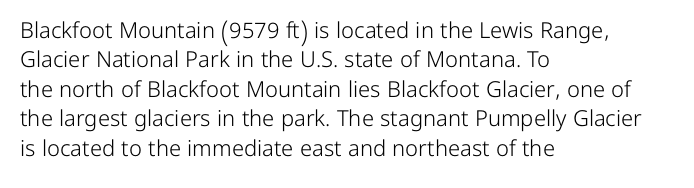
Q: Is the text bold? A: No.
Q: Is the text italic (slanted)? A: No, it is upright.
Q: Is the text underlined? A: No.
Q: How is the paragraph aligned? A: Left-aligned.
Q: Is the spacing between letters normal or unusually wide? A: Normal.
Q: Is the spacing between lines tight, normal or loose? A: Normal.
